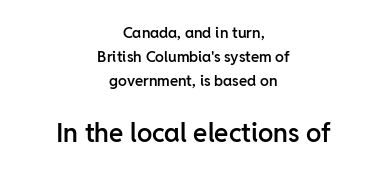
{"italic": "no", "bold": "semi", "underline": "no", "align": "center", "line_spacing": "normal", "line_spacing_ratio": 1.6, "letter_spacing": "normal", "letter_spacing_em": 0.0, "larger_block": "second", "size_ratio": 1.73, "glyph_px": 26}
